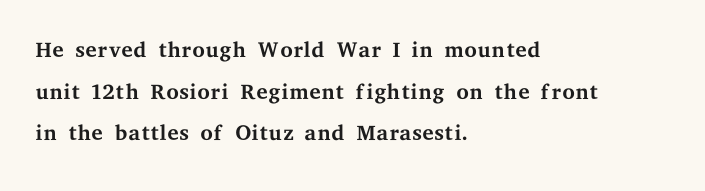
Q: Is the text bold? A: No.
Q: Is the text italic (slanted)? A: No, it is upright.
Q: Is the typeface a serif or a sans-serif typeface? A: Serif.
Q: Is the text underlined? A: No.
Q: How is the paragraph aligned? A: Left-aligned.
Q: Is the spacing between letters normal or unusually wide? A: Normal.
Q: Is the spacing between lines tight, normal or loose? A: Normal.
Q: Width (condensed, normal, or wide)? A: Wide.
Q: Stroke contrast? A: Medium.
Q: x-height? A: Medium.
Q: Monospaced? A: No.
